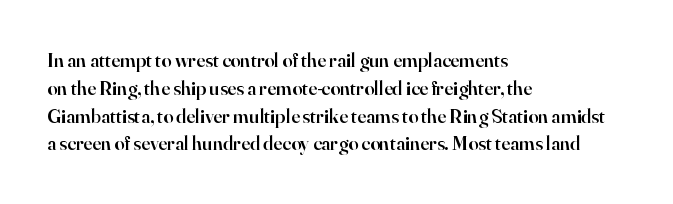
{"italic": "no", "bold": "semi", "underline": "no", "align": "left", "line_spacing": "normal", "line_spacing_ratio": 1.39, "letter_spacing": "normal", "letter_spacing_em": 0.0, "glyph_px": 20}
